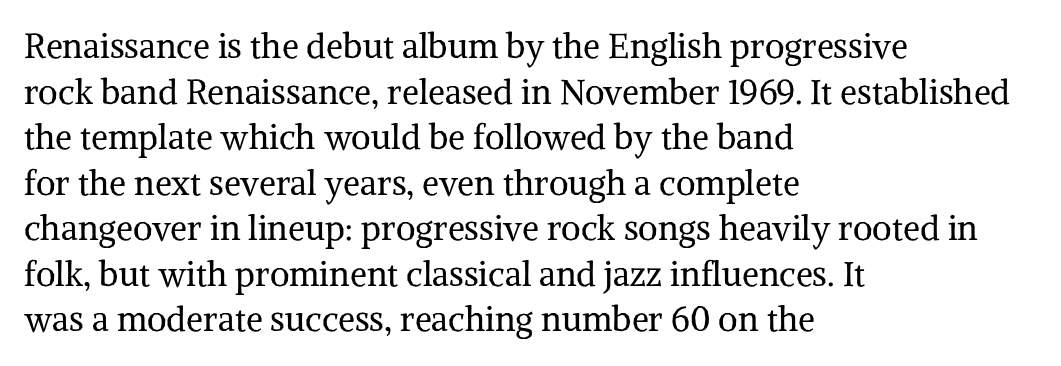
Q: Is the text bold? A: No.
Q: Is the text italic (slanted)? A: No, it is upright.
Q: Is the typeface a serif or a sans-serif typeface? A: Serif.
Q: Is the text underlined? A: No.
Q: How is the paragraph aligned? A: Left-aligned.
Q: Is the spacing between letters normal or unusually wide? A: Normal.
Q: Is the spacing between lines tight, normal or loose? A: Normal.
Q: Width (condensed, normal, or wide)? A: Normal.
Q: Stroke contrast? A: Medium.
Q: x-height? A: Medium.
Q: Monospaced? A: No.
